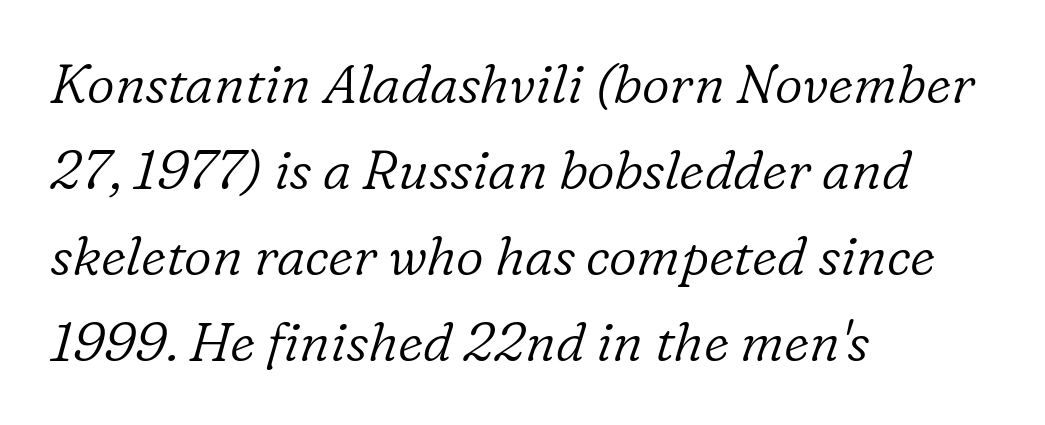
{"serif": "yes", "italic": "yes", "lean": "right", "slant_degrees": 16, "bold": "no", "weight": "light", "width": "normal", "stroke_contrast": "low", "x_height": "medium", "monospaced": "no", "underline": "no", "align": "left", "line_spacing": "normal", "line_spacing_ratio": 1.59, "letter_spacing": "normal", "letter_spacing_em": 0.0, "glyph_px": 54}
